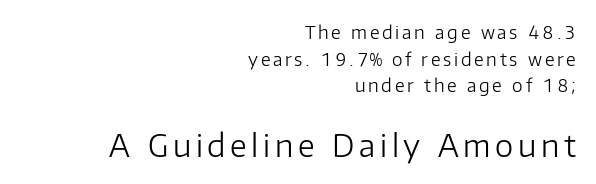
Q: Is the text bold? A: No.
Q: Is the text italic (slanted)? A: No, it is upright.
Q: Is the typeface a serif or a sans-serif typeface? A: Sans-serif.
Q: Is the text underlined? A: No.
Q: How is the paragraph aligned? A: Right-aligned.
Q: Is the spacing between lines tight, normal or loose? A: Normal.
Q: Which block of text is set in a larger size, the first (top) or the second (bottom)? A: The second (bottom) one.
Q: Width (condensed, normal, or wide)? A: Normal.
Q: Stroke contrast? A: Low.
Q: x-height? A: Medium.
Q: Monospaced? A: No.
